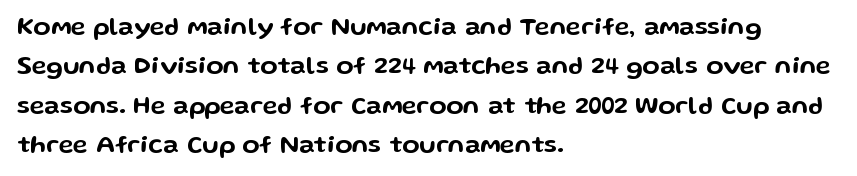
The image shows 25 px text type, upright; set left-aligned, normal line spacing (1.58x), normal letter spacing, not underlined.
